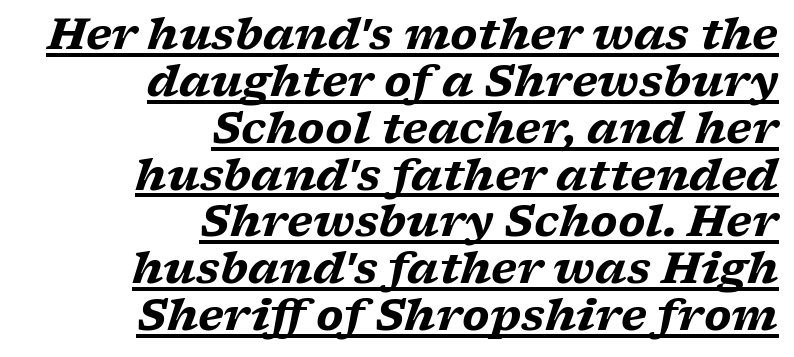
One-word summary of the alignment: right. Examine the stroke ends and you'll spot serifs. The rendering uses natural spacing where letterforms have individual widths. The string is rendered with underlining switched on. Set as a true bold cut, around the 700 mark.
